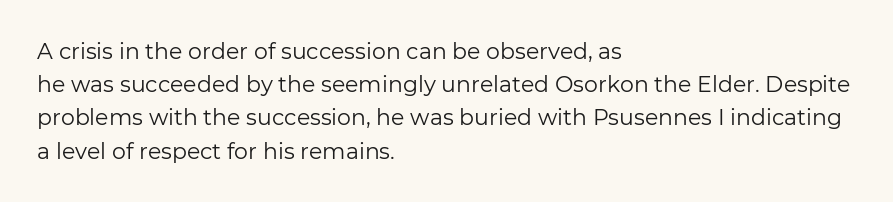
Tall strokes in this sample are plumb rather than angled. Weight: regular or lighter. Tracking value appears to be zero — textbook default spacing. The passage shown stacks its lines at a standard gap. The lines in this sample share a left origin and differ only in where they stop. Anything drawn beneath the words? Only blank space.
